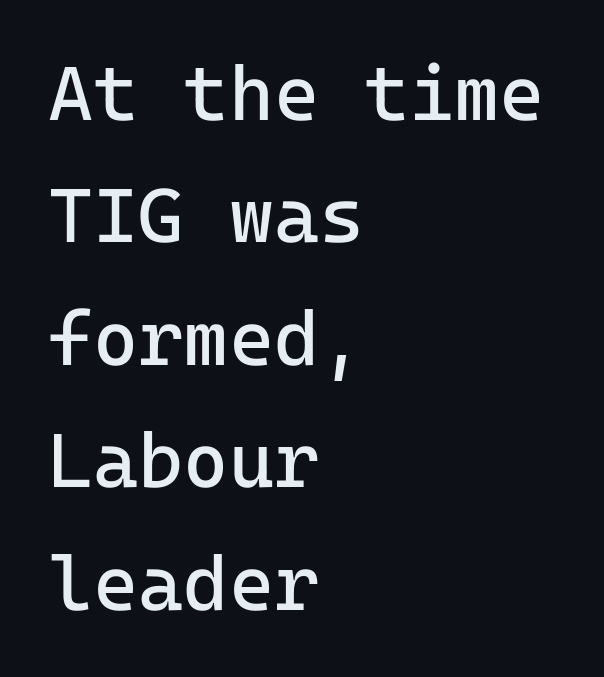
Q: Is the text bold? A: No.
Q: Is the text italic (slanted)? A: No, it is upright.
Q: Is the typeface a serif or a sans-serif typeface? A: Sans-serif.
Q: Is the text underlined? A: No.
Q: How is the paragraph aligned? A: Left-aligned.
Q: Is the spacing between letters normal or unusually wide? A: Normal.
Q: Is the spacing between lines tight, normal or loose? A: Normal.
Q: Width (condensed, normal, or wide)? A: Normal.
Q: Stroke contrast? A: Low.
Q: x-height? A: Medium.
Q: Monospaced? A: Yes.
